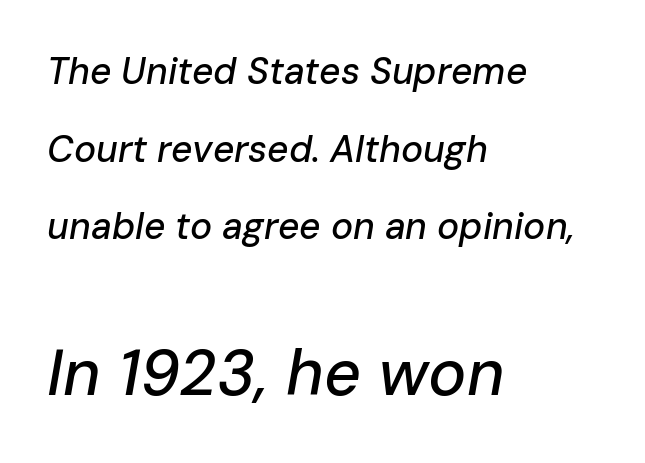
Q: Is the text italic (slanted)? A: Yes, it leans right by about 10 degrees.
Q: Is the text underlined? A: No.
Q: How is the paragraph aligned? A: Left-aligned.
Q: Is the spacing between letters normal or unusually wide? A: Normal.
Q: Is the spacing between lines tight, normal or loose? A: Loose.
Q: Which block of text is set in a larger size, the first (top) or the second (bottom)? A: The second (bottom) one.
Q: Width (condensed, normal, or wide)? A: Normal.
Q: Stroke contrast? A: Low.
Q: x-height? A: Medium.
Q: Monospaced? A: No.
